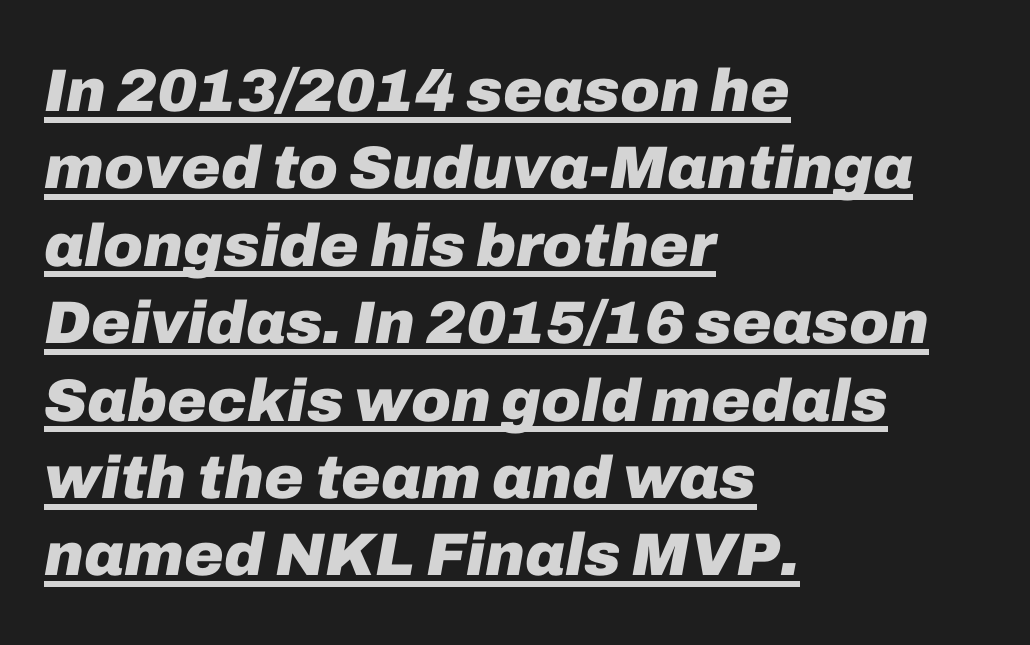
Q: Is the text bold? A: Yes.
Q: Is the text italic (slanted)? A: Yes, it leans right by about 10 degrees.
Q: Is the text underlined? A: Yes.
Q: How is the paragraph aligned? A: Left-aligned.
Q: Is the spacing between letters normal or unusually wide? A: Normal.
Q: Is the spacing between lines tight, normal or loose? A: Normal.
Q: Width (condensed, normal, or wide)? A: Normal.
Q: Stroke contrast? A: Low.
Q: x-height? A: Medium.
Q: Monospaced? A: No.
